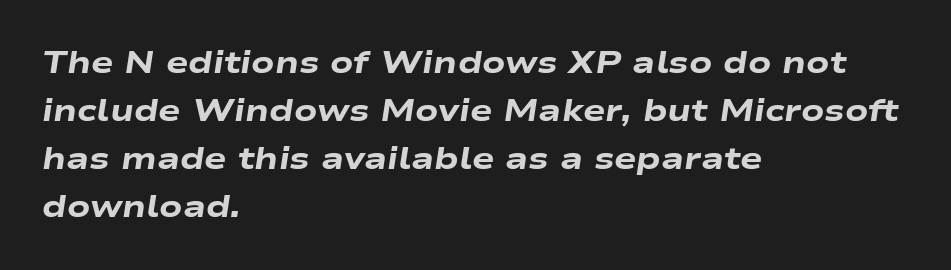
{"italic": "yes", "lean": "right", "slant_degrees": 9, "bold": "yes", "weight": "heavy", "width": "wide", "stroke_contrast": "low", "x_height": "medium", "monospaced": "no", "underline": "no", "align": "left", "line_spacing": "normal", "line_spacing_ratio": 1.6, "letter_spacing": "normal", "letter_spacing_em": 0.0, "glyph_px": 30}
